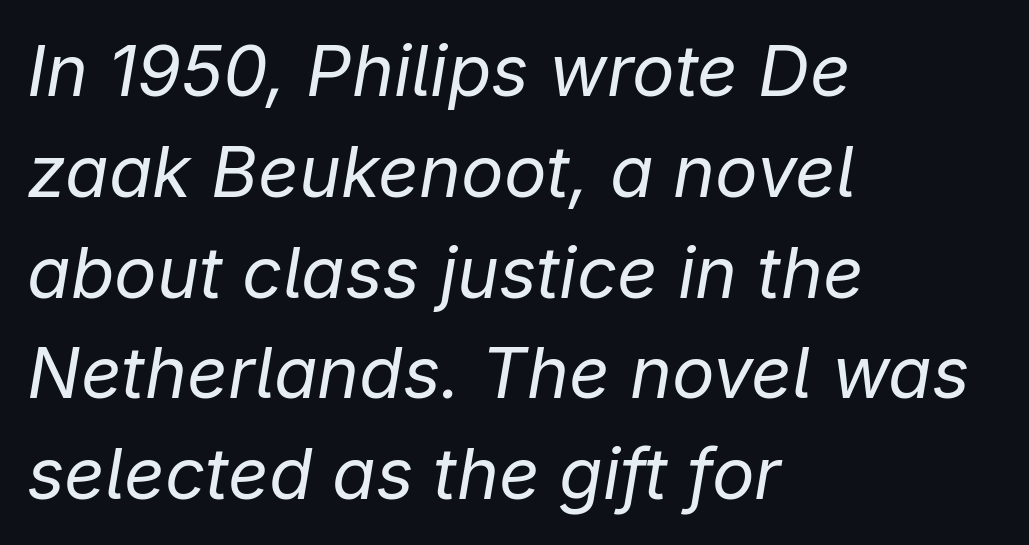
Compared with typical body copy, the letter spacing here is the same. A student would call this left alignment; a typographer would say flush left, rag right. Think of a printed novel: that variable character pitch is what you see here. Slant detected: the letters are inclined. The typesetting does not lean heavy: it is not bold.
